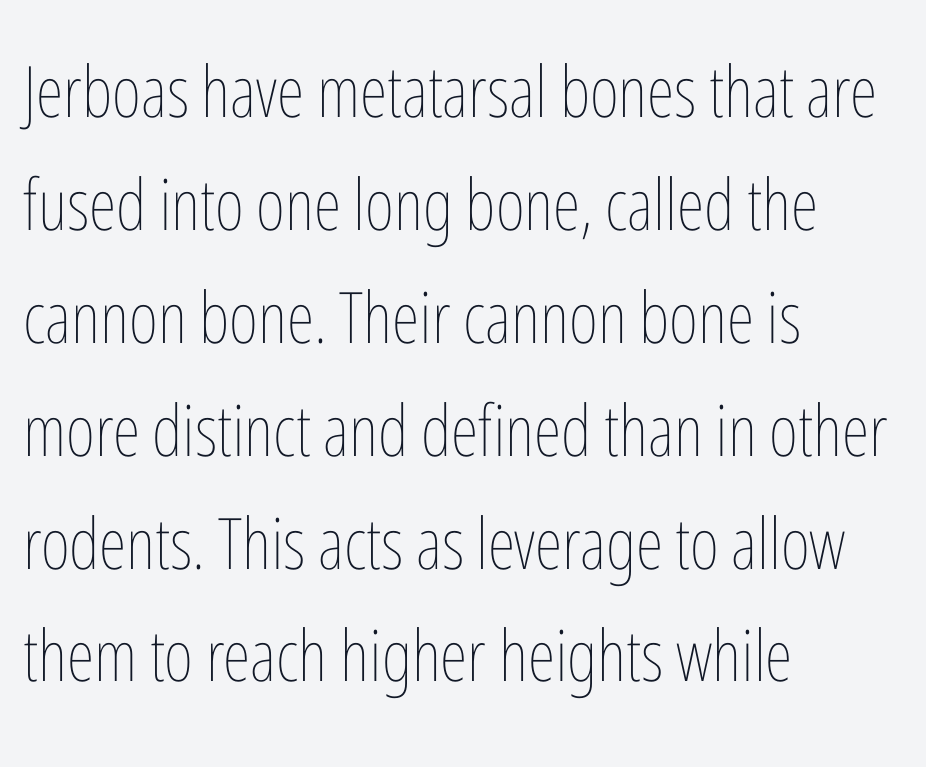
{"italic": "no", "bold": "no", "weight": "thin", "width": "condensed", "stroke_contrast": "low", "x_height": "medium", "monospaced": "no", "underline": "no", "align": "left", "line_spacing": "normal", "line_spacing_ratio": 1.59, "letter_spacing": "normal", "letter_spacing_em": 0.0, "glyph_px": 71}
